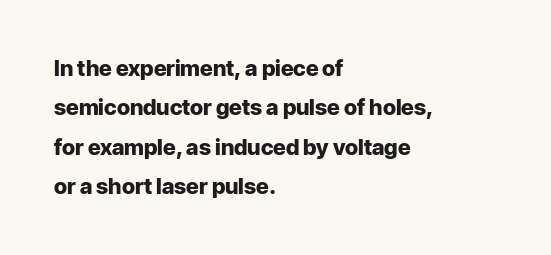
Decoration check: the copy has no underline. Casual observation: everything's shoved over to the left. These words are printed bold, with thick strokes throughout. Inter-character spacing is left at the font's built-in metrics. You can tell it's not italic because the verticals are truly vertical.
